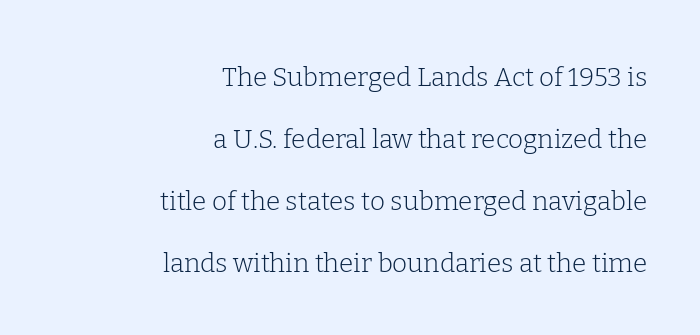
The image shows 26 px text type, upright; set right-aligned, loose line spacing (2.38x), normal letter spacing, not underlined.
